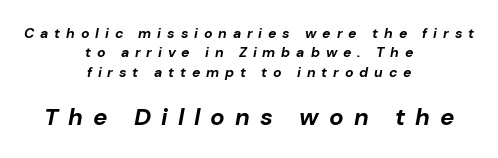
The image shows 24 px bold type, italic (leaning right); set centered, normal line spacing (1.38x), unusually wide letter spacing (+0.42 em), not underlined; the second (bottom) block is 1.71x larger.
